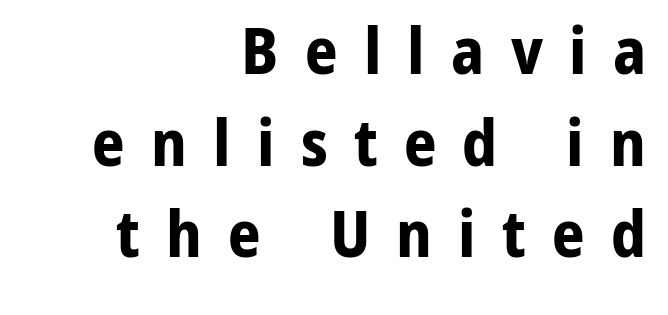
The image shows 64 px bold sans-serif type, upright; set right-aligned, normal line spacing (1.43x), unusually wide letter spacing (+0.41 em), not underlined; low stroke contrast and a medium x-height.
